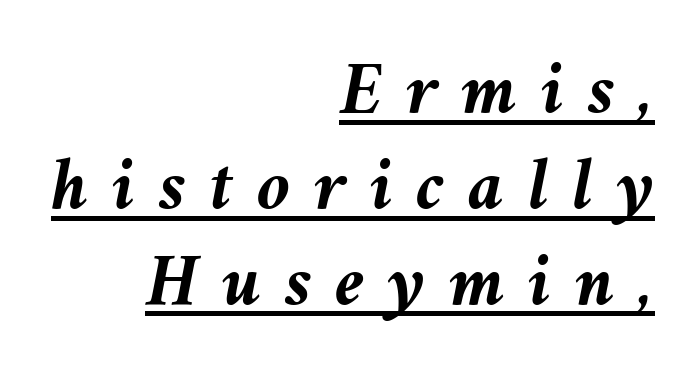
{"italic": "yes", "lean": "left", "slant_degrees": 10, "bold": "yes", "weight": "semibold", "width": "normal", "stroke_contrast": "medium", "x_height": "medium", "monospaced": "no", "underline": "yes", "align": "right", "line_spacing": "normal", "line_spacing_ratio": 1.26, "letter_spacing": "wide", "letter_spacing_em": 0.31, "glyph_px": 76}
